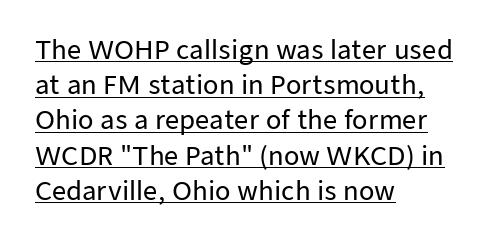
The image shows 25 px text type, upright; set left-aligned, normal line spacing (1.41x), normal letter spacing, underlined.
